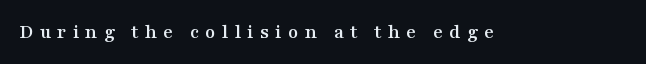
The image shows 21 px text type, upright; set unusually wide letter spacing (+0.29 em), not underlined.
